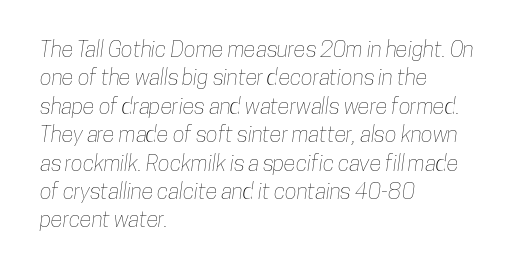
Q: Is the text underlined? A: No.
Q: How is the paragraph aligned? A: Left-aligned.
Q: Is the spacing between letters normal or unusually wide? A: Normal.
Q: Is the spacing between lines tight, normal or loose? A: Normal.
